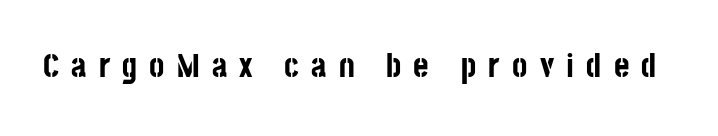
Q: Is the text bold? A: Yes.
Q: Is the text italic (slanted)? A: No, it is upright.
Q: Is the typeface a serif or a sans-serif typeface? A: Sans-serif.
Q: Is the text underlined? A: No.
Q: Is the spacing between letters normal or unusually wide? A: Unusually wide.
Q: Width (condensed, normal, or wide)? A: Condensed.
Q: Stroke contrast? A: Low.
Q: x-height? A: Large.
Q: Monospaced? A: No.
